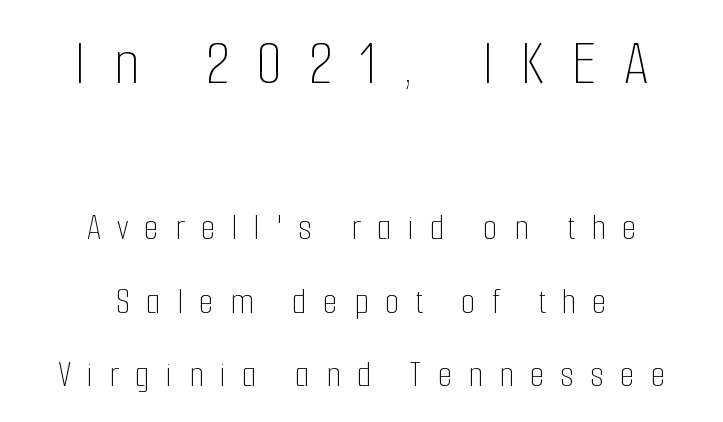
Posture: vertical. This rendering uses center alignment, leaving both contours irregular but symmetric. Letter spacing: wide. Look at the glyph heights: the upper group is clearly the bigger setting. Glance below the letters and you will spot only blank space. Vertical stems look standard width or narrower in stroke.
